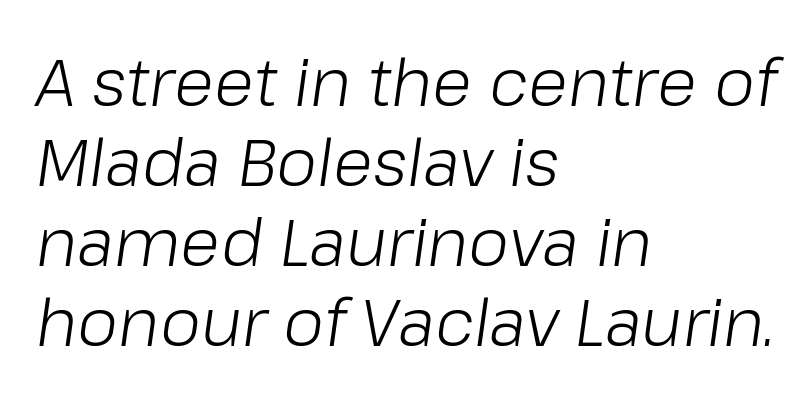
Q: Is the text bold? A: No.
Q: Is the text italic (slanted)? A: Yes, it leans right by about 8 degrees.
Q: Is the text underlined? A: No.
Q: How is the paragraph aligned? A: Left-aligned.
Q: Is the spacing between letters normal or unusually wide? A: Normal.
Q: Width (condensed, normal, or wide)? A: Normal.
Q: Stroke contrast? A: Low.
Q: x-height? A: Medium.
Q: Monospaced? A: No.
